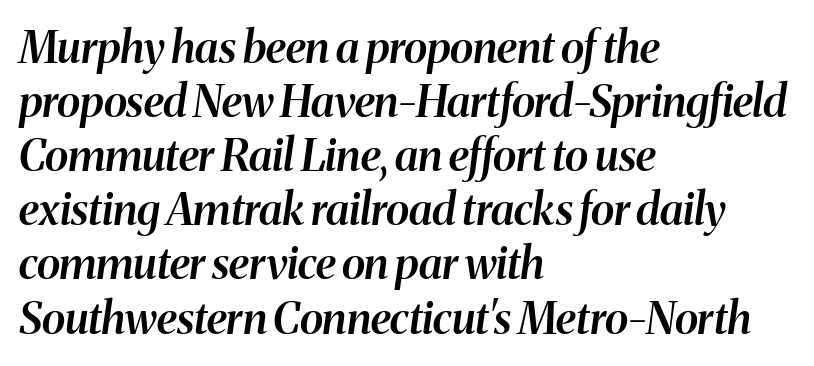
The image shows 44 px semibold type, italic (leaning right); set left-aligned, line spacing 1.23x, normal letter spacing, not underlined; medium stroke contrast and a medium x-height.
